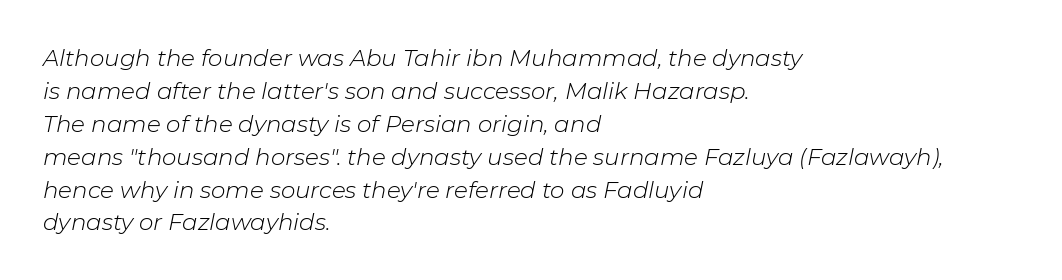
{"italic": "yes", "lean": "right", "slant_degrees": 11, "bold": "no", "underline": "no", "align": "left", "line_spacing": "normal", "line_spacing_ratio": 1.43, "letter_spacing": "normal", "letter_spacing_em": 0.0, "glyph_px": 23}
